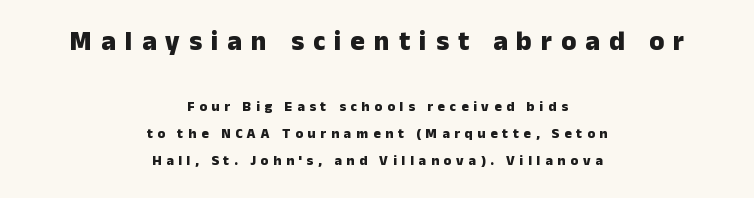
Q: Is the text bold? A: Yes.
Q: Is the text italic (slanted)? A: No, it is upright.
Q: Is the text underlined? A: No.
Q: How is the paragraph aligned? A: Centered.
Q: Is the spacing between letters normal or unusually wide? A: Unusually wide.
Q: Is the spacing between lines tight, normal or loose? A: Loose.
Q: Which block of text is set in a larger size, the first (top) or the second (bottom)? A: The first (top) one.
